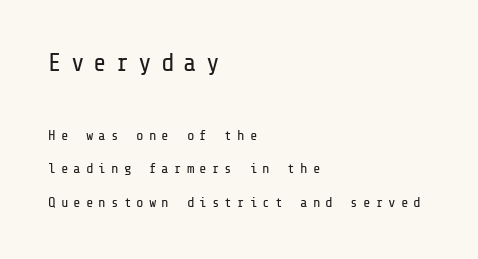
{"italic": "no", "bold": "no", "underline": "no", "align": "left", "line_spacing": "loose", "line_spacing_ratio": 2.37, "letter_spacing": "wide", "letter_spacing_em": 0.36, "larger_block": "first", "size_ratio": 1.79, "glyph_px": 25}
